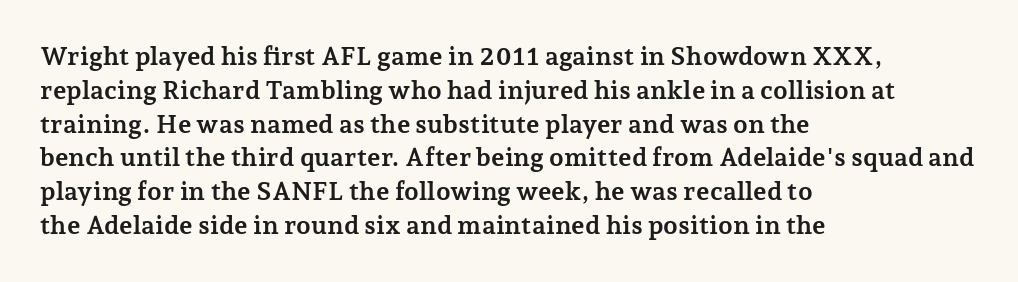
{"italic": "no", "bold": "yes", "underline": "no", "align": "left", "line_spacing": "normal", "line_spacing_ratio": 1.3, "letter_spacing": "normal", "letter_spacing_em": 0.0, "glyph_px": 26}
